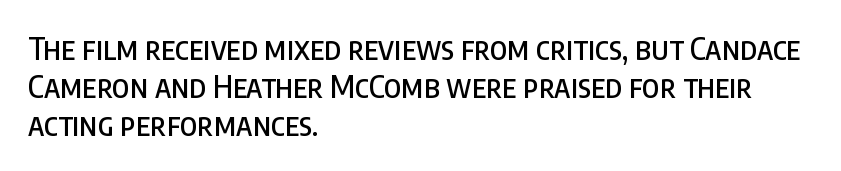
The image shows 31 px condensed sans-serif type, upright; set left-aligned, line spacing 1.22x, normal letter spacing, not underlined; low stroke contrast and a large x-height.
